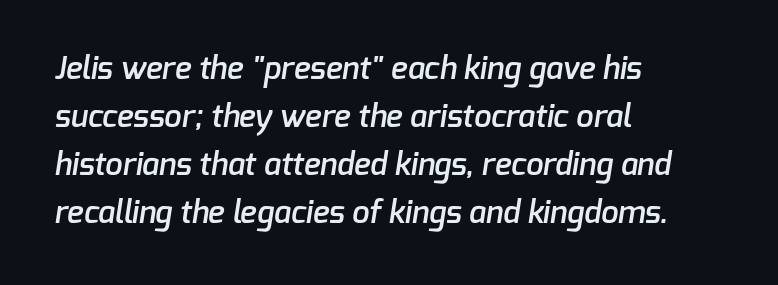
The image shows 31 px semibold sans-serif type; set left-aligned, normal line spacing (1.55x), normal letter spacing, not underlined; low stroke contrast and a medium x-height.
